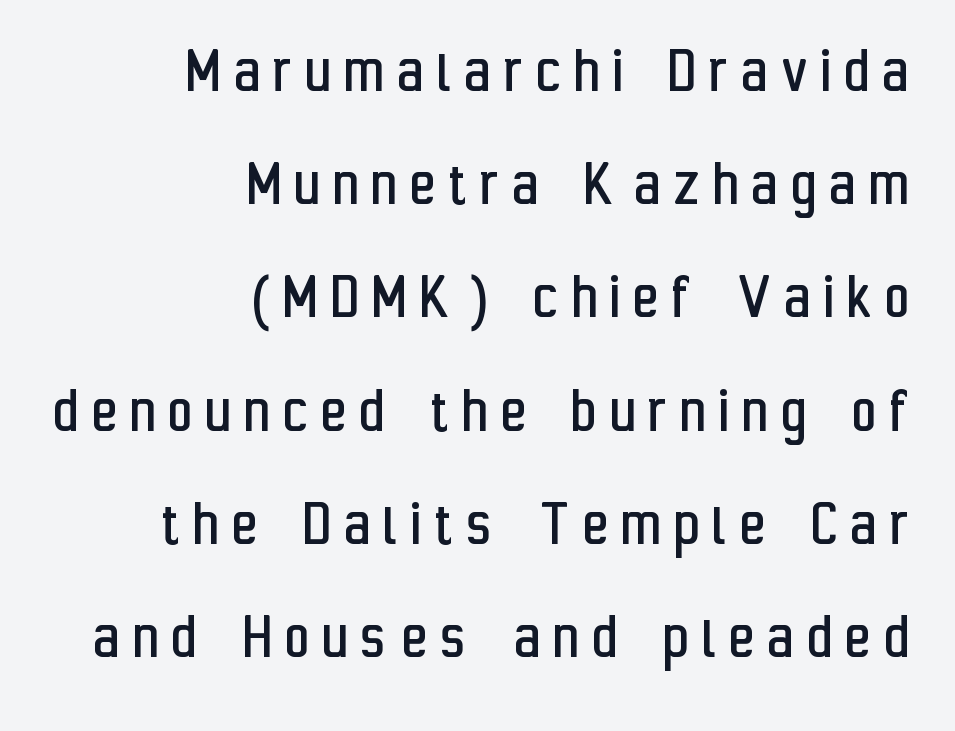
{"serif": "no", "italic": "no", "bold": "no", "weight": "regular", "width": "condensed", "stroke_contrast": "low", "x_height": "medium", "monospaced": "no", "underline": "no", "align": "right", "line_spacing": "normal", "line_spacing_ratio": 1.69, "letter_spacing": "wide", "letter_spacing_em": 0.21, "glyph_px": 67}
